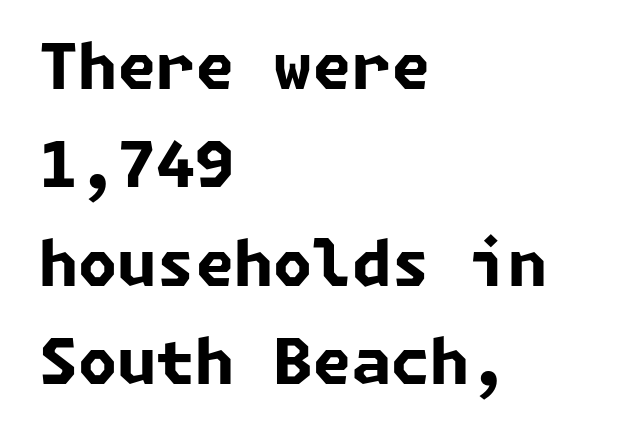
Clear beneath every line of the passage. On the weight axis this lands at bold, roughly 700. What stands out about the letter spacing? Nothing — it is the standard amount. Notice how descenders clear the ascenders below comfortably — that's standard leading. All the whitespace from short lines collects on the right.
